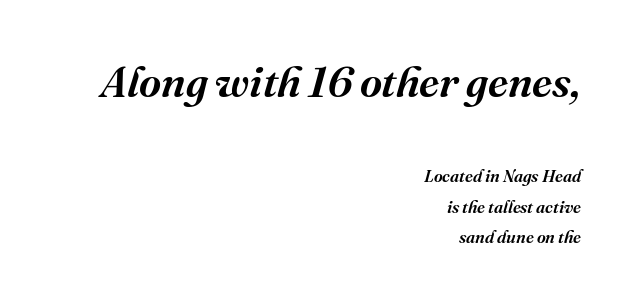
Quick note: underline off. Top chunk: large. Bottom chunk: small. Proportional: the letters do not fall into vertical columns. Check where the strokes stop: tiny serifs finish them off. Line ends are locked; line starts wander. Emphasis-style slanted type is in use.
